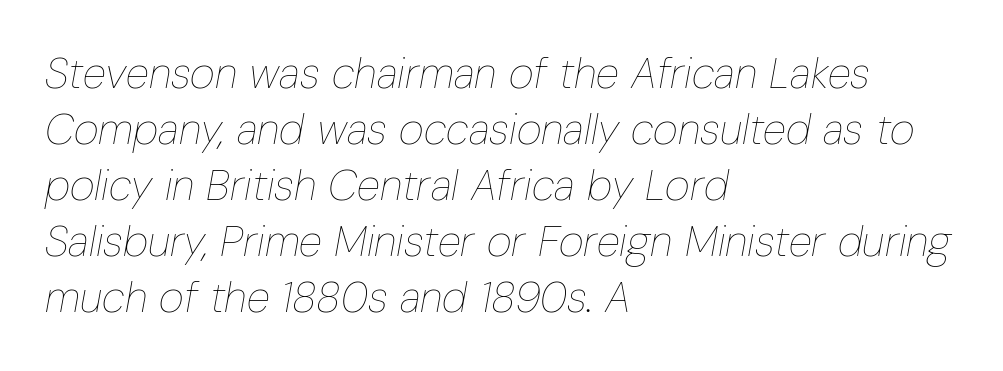
The image shows 43 px thin, condensed type, italic (leaning right); set left-aligned, normal line spacing (1.3x), normal letter spacing, not underlined; low stroke contrast and a medium x-height.
